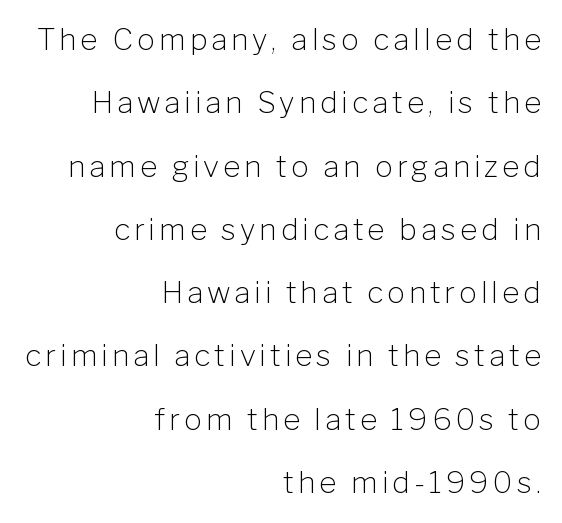
Vertical strokes here are truly vertical. Check the space under the baseline: it is left empty. Letters have the restrained weight of plain body copy at most. Is this a fixed-width face? No — the glyphs have proportional, varying widths. Vertical spacing — loose.
